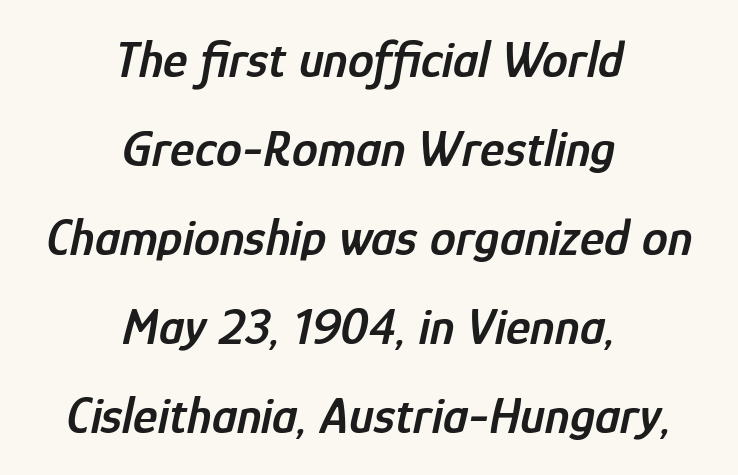
The image shows 52 px semibold, condensed type, italic (leaning right); set centered, line spacing 1.71x, normal letter spacing, not underlined; low stroke contrast and a medium x-height.
